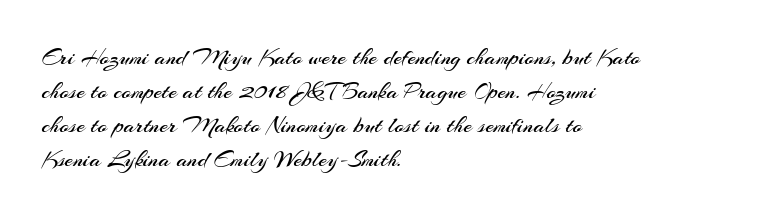
Decoration check: the copy has no underline. Teacher's note: observe the even left margin — that is flush-left alignment. Interline gaps are of average width in this sample. No chunkiness to these letters — they're not bold.
